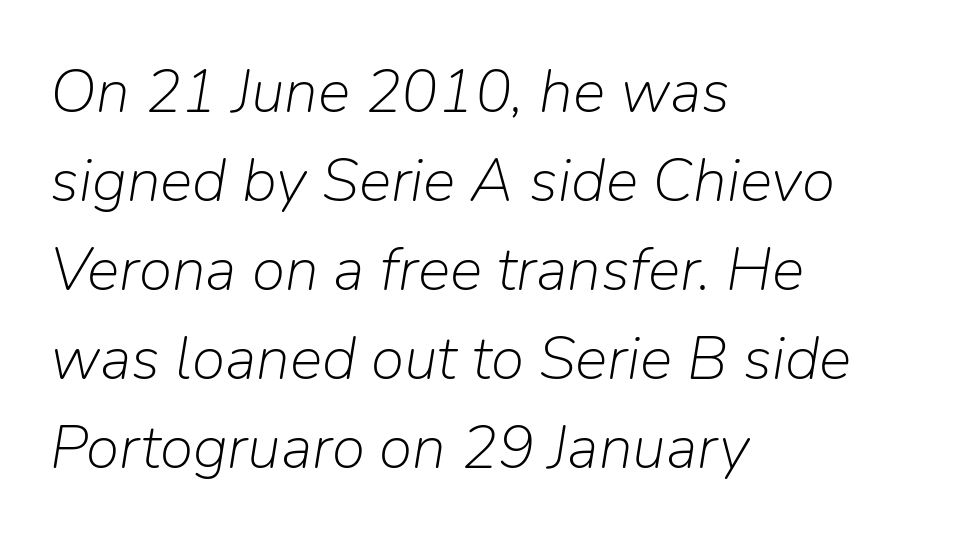
The image shows 61 px light type, italic (leaning right); set left-aligned, normal line spacing (1.46x), normal letter spacing, not underlined; low stroke contrast and a medium x-height.
